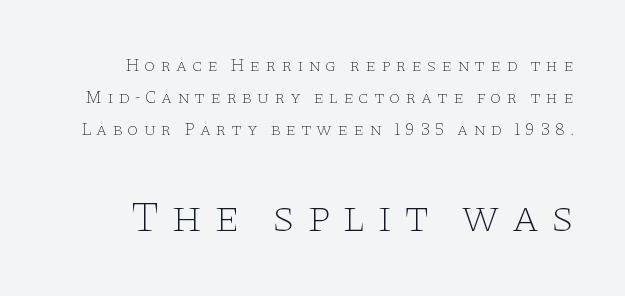
The image shows 44 px thin, wide serif type, upright; set line spacing 1.77x, unusually wide letter spacing (+0.26 em), not underlined; the second (bottom) block is 2.44x larger; low stroke contrast and a large x-height.
